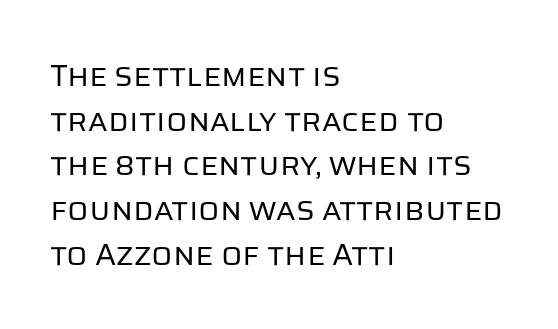
The image shows 31 px regular-weight sans-serif type, upright; set left-aligned, normal line spacing (1.44x), normal letter spacing, not underlined; low stroke contrast and a large x-height.
